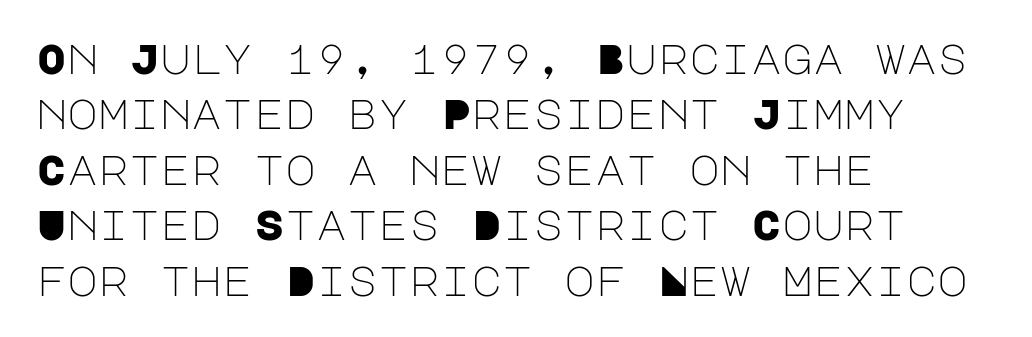
Q: Is the text bold? A: No.
Q: Is the text italic (slanted)? A: No, it is upright.
Q: Is the typeface a serif or a sans-serif typeface? A: Sans-serif.
Q: Is the text underlined? A: No.
Q: How is the paragraph aligned? A: Left-aligned.
Q: Is the spacing between letters normal or unusually wide? A: Normal.
Q: Is the spacing between lines tight, normal or loose? A: Normal.
Q: Width (condensed, normal, or wide)? A: Normal.
Q: Stroke contrast? A: Low.
Q: x-height? A: Large.
